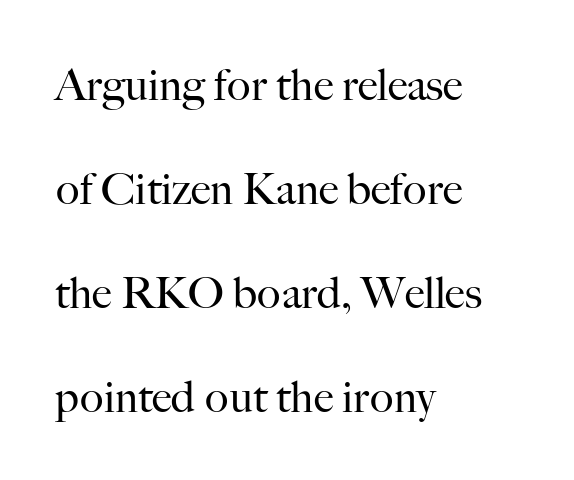
Q: Is the text bold? A: No.
Q: Is the text italic (slanted)? A: No, it is upright.
Q: Is the typeface a serif or a sans-serif typeface? A: Serif.
Q: Is the text underlined? A: No.
Q: How is the paragraph aligned? A: Left-aligned.
Q: Is the spacing between letters normal or unusually wide? A: Normal.
Q: Is the spacing between lines tight, normal or loose? A: Loose.
Q: Width (condensed, normal, or wide)? A: Normal.
Q: Stroke contrast? A: High.
Q: x-height? A: Small.
Q: Monospaced? A: No.
